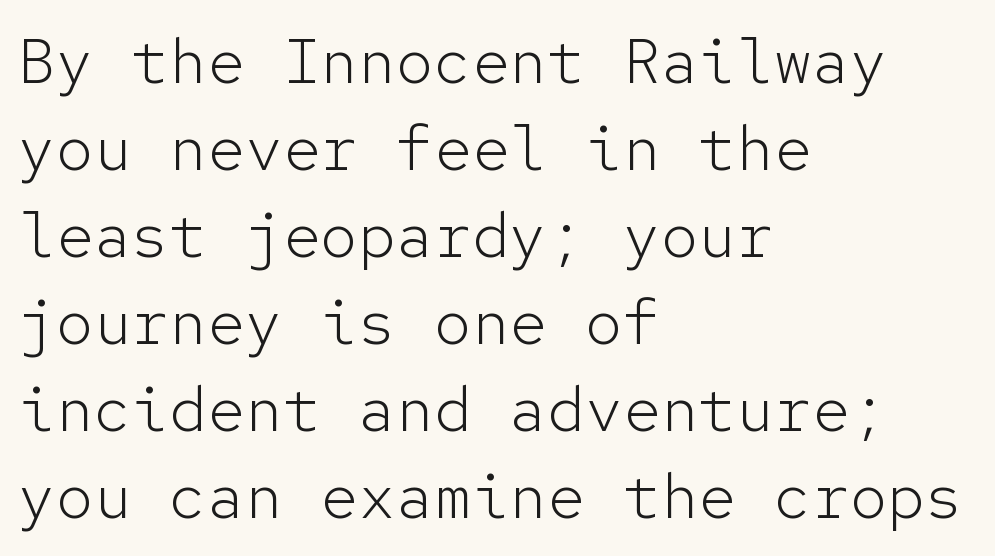
{"serif": "no", "italic": "no", "bold": "no", "weight": "light", "width": "normal", "stroke_contrast": "low", "x_height": "medium", "monospaced": "yes", "underline": "no", "align": "left", "line_spacing": "normal", "line_spacing_ratio": 1.38, "letter_spacing": "normal", "letter_spacing_em": 0.0, "glyph_px": 63}
